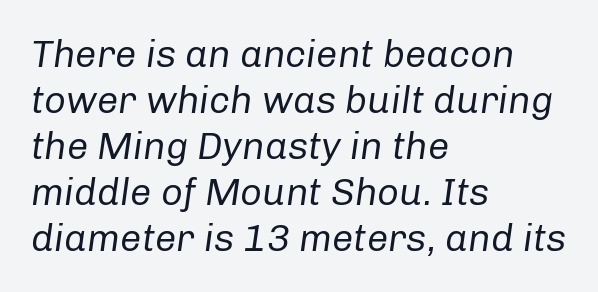
The image shows 38 px regular-weight type, italic (leaning right); set left-aligned, line spacing 1.21x, normal letter spacing, not underlined; low stroke contrast and a medium x-height.
